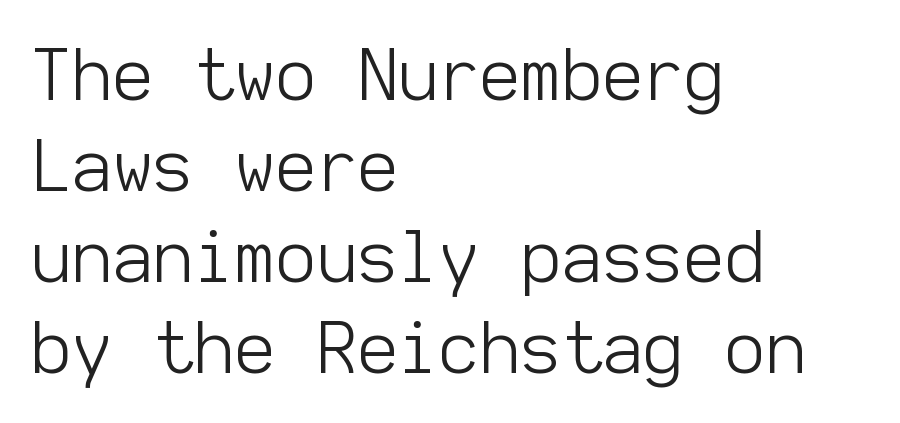
Examine the stroke ends and you'll find no serifs. Tracking value appears to be zero — textbook default spacing. Vertical stems look standard width or narrower in stroke. Fixed-width glyphs throughout — classic coding-font behaviour. The setting favours the left margin, as ordinary paragraphs usually do. Compared with typical paragraphs, the rows here are spaced about the same.
